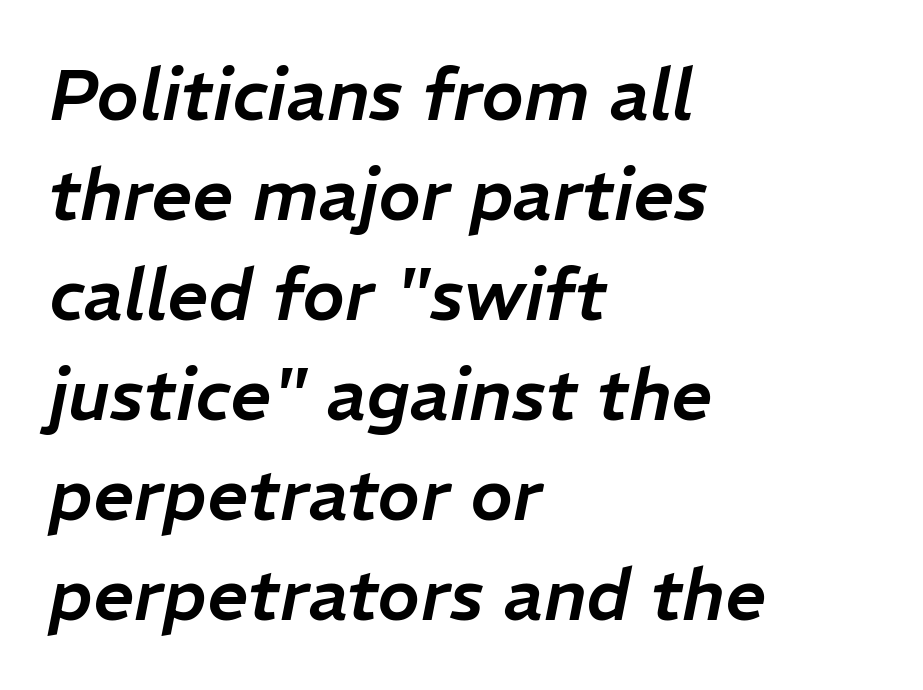
A classic flush-left, rag-right setting is used for this passage. The font's italic variant was chosen for this text. A typesetter would call this proportional, since set widths differ per character. Anything drawn beneath the words? Only blank space. If you measured baseline to baseline, you'd find a middling distance.
